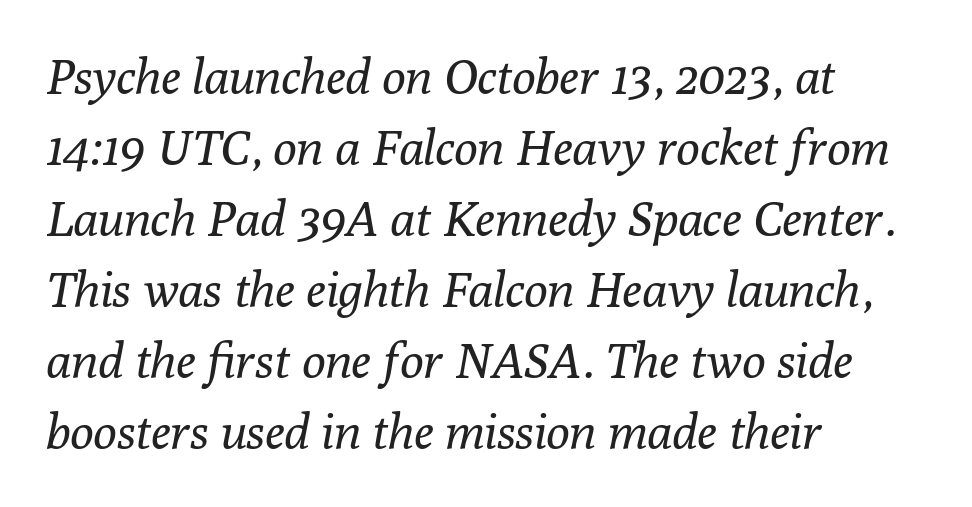
The strokes carry an ordinary text weight at most. The strip under each line holds only bare page. Nothing unusual about the tracking: characters are spaced as the font intends. You could not count columns in this text — the font is proportionally spaced. Horizontally, the lines are justified to the leading edge only. Small tapered or slab feet sit at the stroke ends, so this counts as serif.
